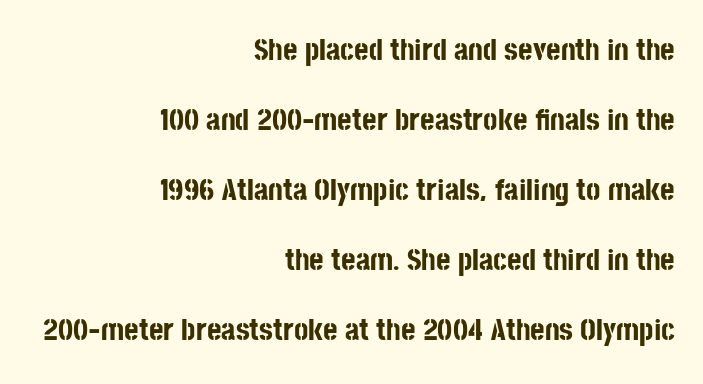
Q: Is the text bold? A: Yes.
Q: Is the text italic (slanted)? A: No, it is upright.
Q: Is the typeface a serif or a sans-serif typeface? A: Sans-serif.
Q: Is the text underlined? A: No.
Q: How is the paragraph aligned? A: Right-aligned.
Q: Is the spacing between letters normal or unusually wide? A: Normal.
Q: Is the spacing between lines tight, normal or loose? A: Loose.
Q: Width (condensed, normal, or wide)? A: Condensed.
Q: Stroke contrast? A: Low.
Q: x-height? A: Large.
Q: Monospaced? A: No.
